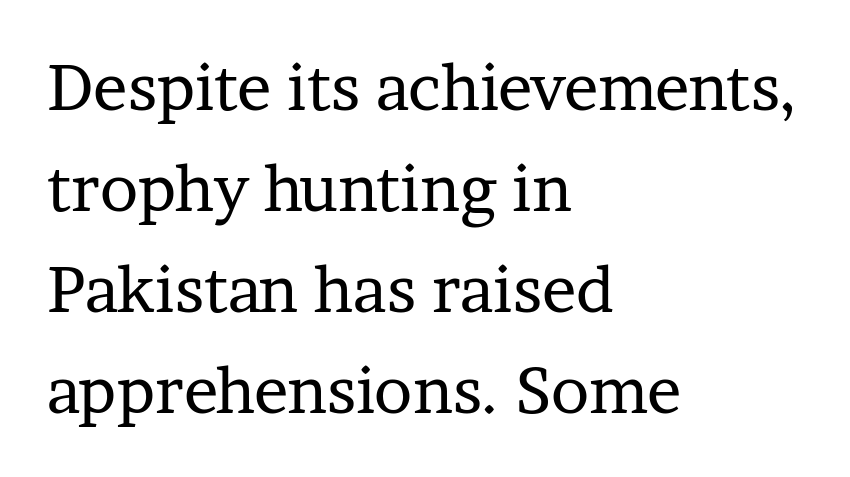
The image shows 64 px regular-weight serif type, upright; set left-aligned, normal line spacing (1.58x), normal letter spacing, not underlined; low stroke contrast and a medium x-height.
